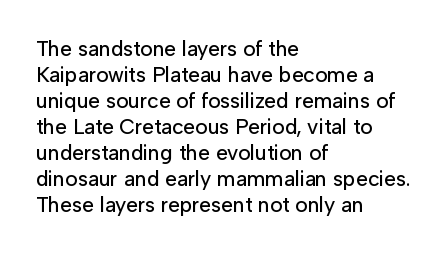
The typesetter chose a ragged-right arrangement here. The type sits square on the baseline with zero lean. There is no visible air inserted between adjacent glyphs. Has an underline been added? It has not.
